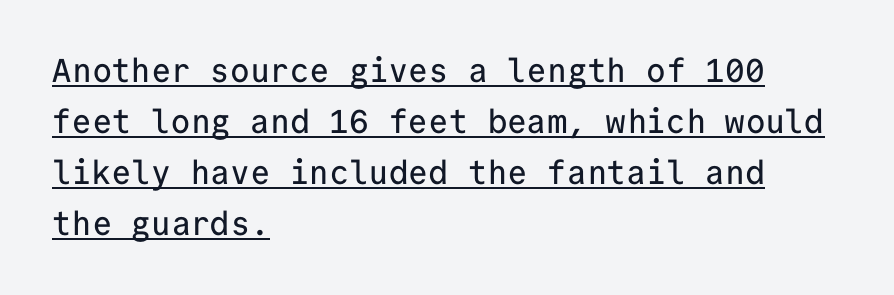
Q: Is the text italic (slanted)? A: No, it is upright.
Q: Is the typeface a serif or a sans-serif typeface? A: Sans-serif.
Q: Is the text underlined? A: Yes.
Q: How is the paragraph aligned? A: Left-aligned.
Q: Is the spacing between letters normal or unusually wide? A: Normal.
Q: Is the spacing between lines tight, normal or loose? A: Normal.
Q: Width (condensed, normal, or wide)? A: Normal.
Q: Stroke contrast? A: Low.
Q: x-height? A: Medium.
Q: Monospaced? A: Yes.
